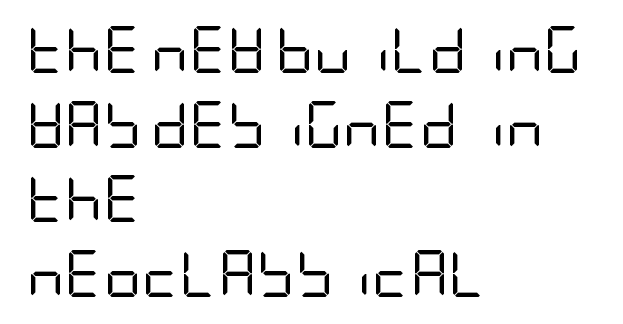
Weight class: somewhere from thin through regular. Check where the strokes stop: nothing finishes them off — pure sans. Check under the words: just untouched page. You could call the tracking neutral — neither tight nor loose. Interline gaps are of average width in this sample. The rendering anchors every line to the left-hand side.
